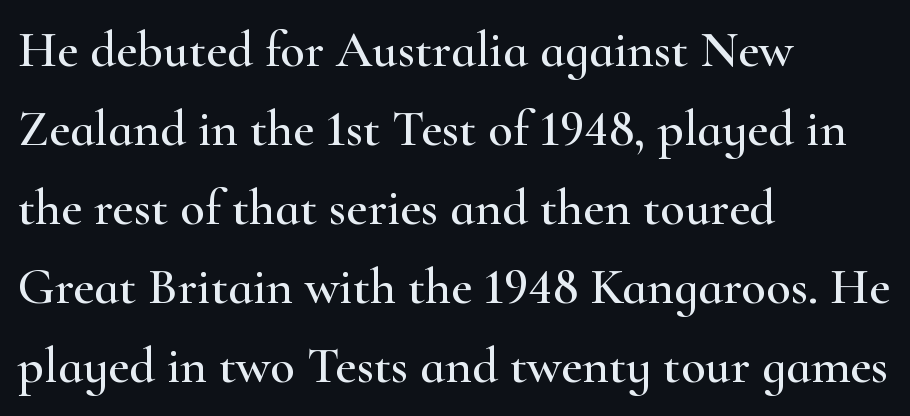
The lettering stays uniformly vertical, giving the passage a roman look. The passage shown is typeset with a serif family. Each line starts at the same left margin while the right side varies. A normal amount of white space separates one row of letters from the next. Default kerning and tracking; the words read as compact shapes.
